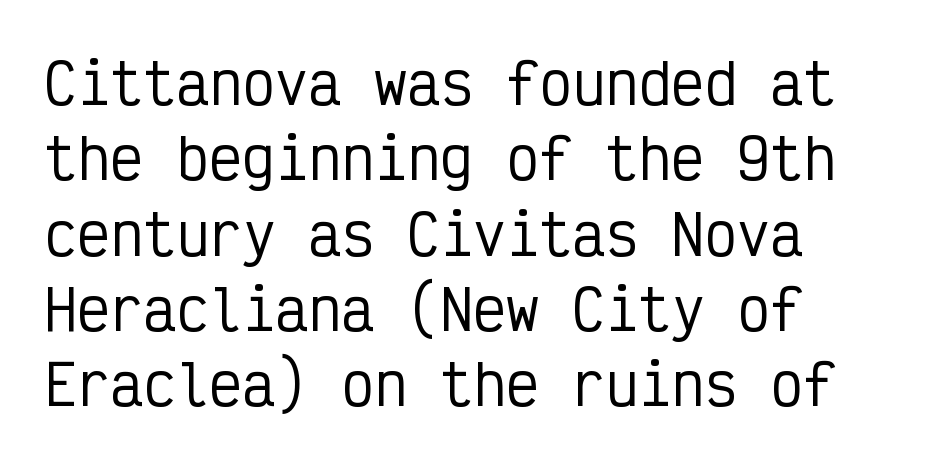
You can tell from the bare stems that sans-serif type was used. Each row of text sits above clean, open space. The letters stand straight up with perfectly vertical stems. Words appear dense and cohesive because spacing is normal. Vertically, the passage feels balanced, rows spaced as you'd expect.
